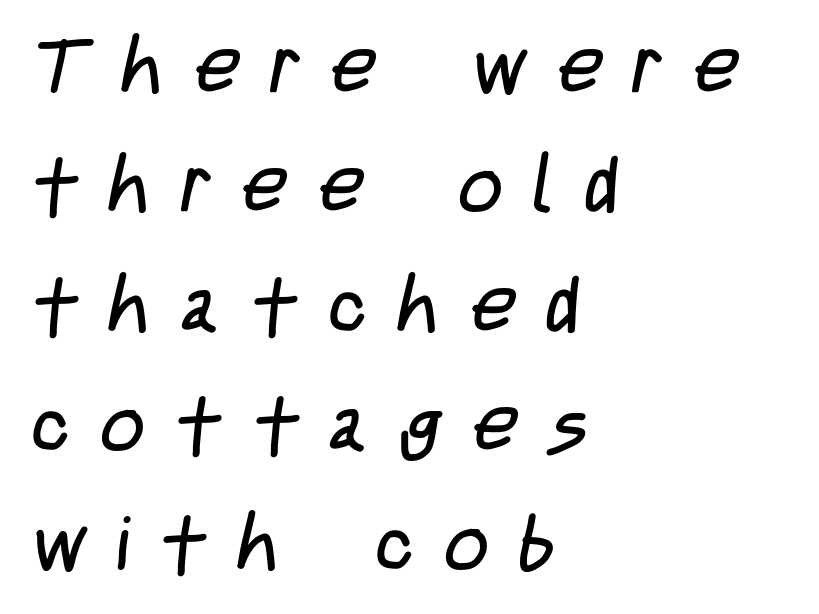
Varying glyph widths throughout — classic text-font behaviour. You can tell from the bare stems that sans-serif type was used. If you drew a ruler down the left edge, every line would touch it. Any mark beneath the type? The region is blank. In terms of leading, this rendering sits right in the middle.
